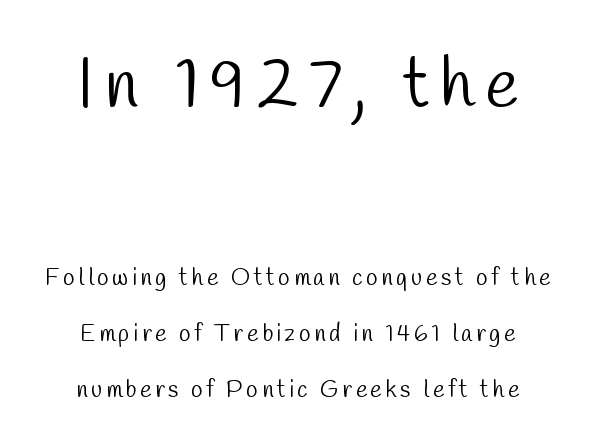
The image shows 71 px light, condensed sans-serif type; set loose line spacing (2.33x), not underlined; the first (top) block is 2.96x larger; low stroke contrast and a medium x-height.
